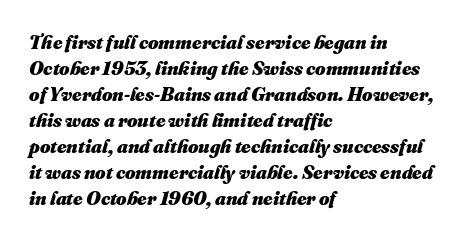
{"bold": "yes", "underline": "no", "align": "left", "line_spacing": "normal", "line_spacing_ratio": 1.3, "letter_spacing": "normal", "letter_spacing_em": 0.0, "glyph_px": 20}
